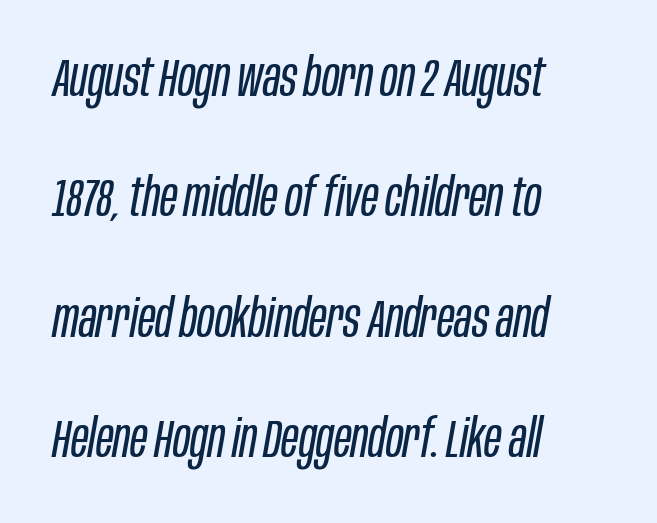
These glyphs show unthickened strokes, regular width or finer. Lines of text with bare space underneath. Does the copy run flush right? No — it runs flush left. Glyph-to-glyph distance matches everyday printed text. A typesetter would call this leading open, well beyond the default.
